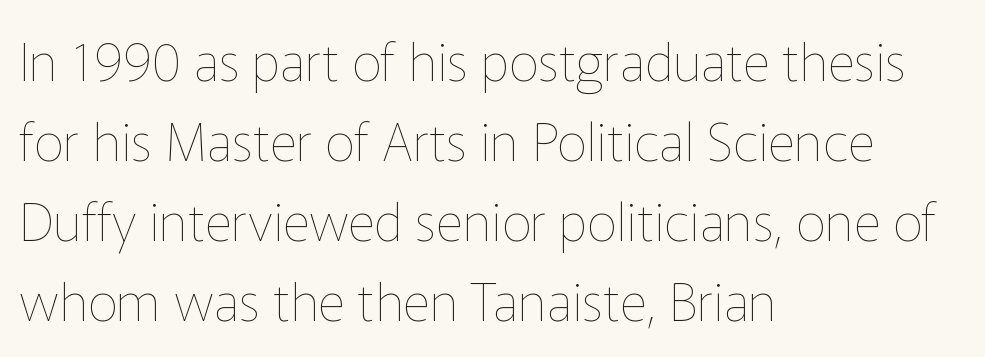
The rendering keeps characters at their native spacing. The designer left line spacing at the default. Varying glyph widths throughout — classic text-font behaviour. The passage shown is not underscored anywhere. The letterforms sit at book weight or below. Short and long lines alike share a common starting point at left.
